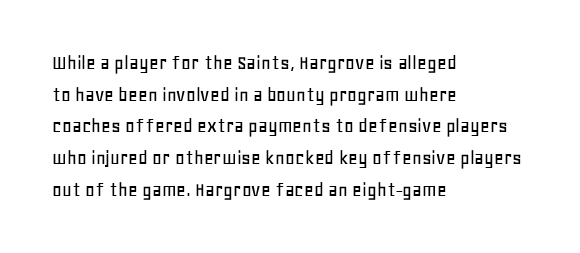
Q: Is the text italic (slanted)? A: No, it is upright.
Q: Is the text underlined? A: No.
Q: How is the paragraph aligned? A: Left-aligned.
Q: Is the spacing between letters normal or unusually wide? A: Normal.
Q: Is the spacing between lines tight, normal or loose? A: Normal.
